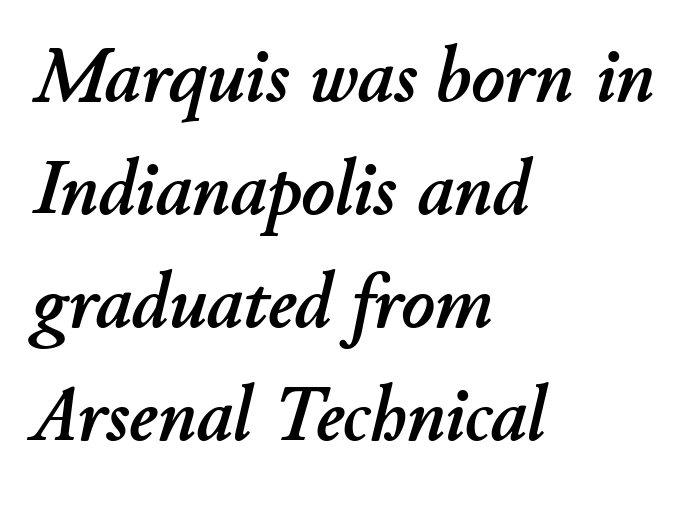
The image shows 79 px text type, italic (leaning right); set left-aligned, normal line spacing (1.43x), normal letter spacing, not underlined; low stroke contrast and a small x-height.
